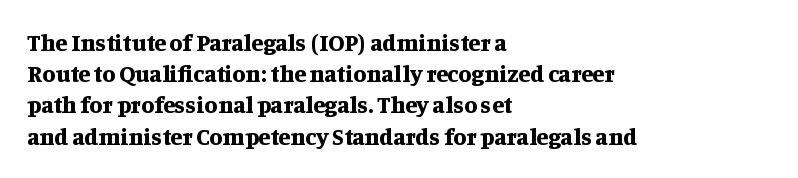
Q: Is the text bold? A: Yes.
Q: Is the text italic (slanted)? A: No, it is upright.
Q: Is the text underlined? A: No.
Q: How is the paragraph aligned? A: Left-aligned.
Q: Is the spacing between letters normal or unusually wide? A: Normal.
Q: Is the spacing between lines tight, normal or loose? A: Normal.
